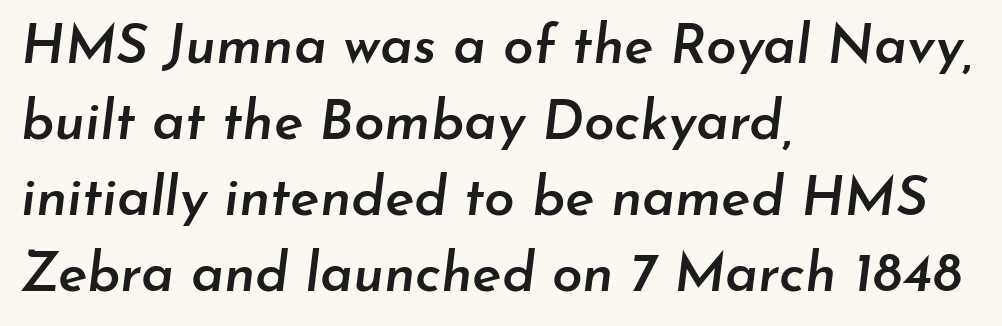
{"italic": "yes", "lean": "right", "slant_degrees": 7, "bold": "semi", "weight": "semibold", "width": "normal", "stroke_contrast": "low", "x_height": "small", "monospaced": "no", "underline": "no", "align": "left", "line_spacing": "normal", "line_spacing_ratio": 1.38, "letter_spacing": "normal", "letter_spacing_em": 0.0, "glyph_px": 55}
